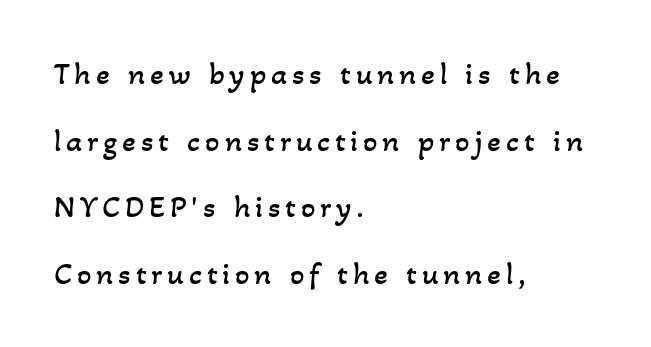
Stroke mass is kept to a normal reading level or below. You could fit nearly another row in the gap between these rows. The passage shown is not underscored anywhere. A typesetter would call this proportional, since set widths differ per character.
